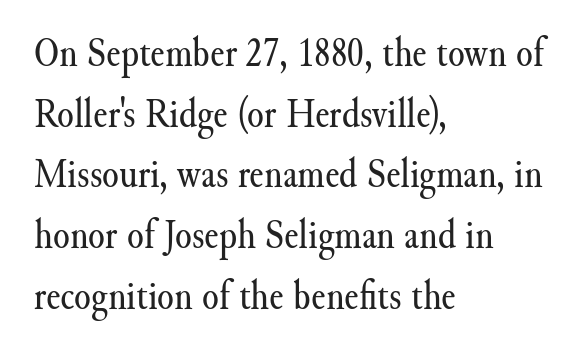
Q: Is the text bold? A: No.
Q: Is the text italic (slanted)? A: No, it is upright.
Q: Is the typeface a serif or a sans-serif typeface? A: Serif.
Q: Is the text underlined? A: No.
Q: How is the paragraph aligned? A: Left-aligned.
Q: Is the spacing between letters normal or unusually wide? A: Normal.
Q: Is the spacing between lines tight, normal or loose? A: Normal.
Q: Width (condensed, normal, or wide)? A: Normal.
Q: Stroke contrast? A: Medium.
Q: x-height? A: Small.
Q: Monospaced? A: No.
